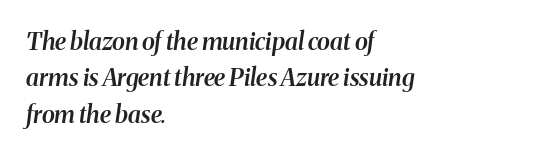
Line spacing here is normal. When letters slant like this, we call the style italic. Nobody touched the tracking dial on this one. Summary of weight: moderately heavy, a semibold.
